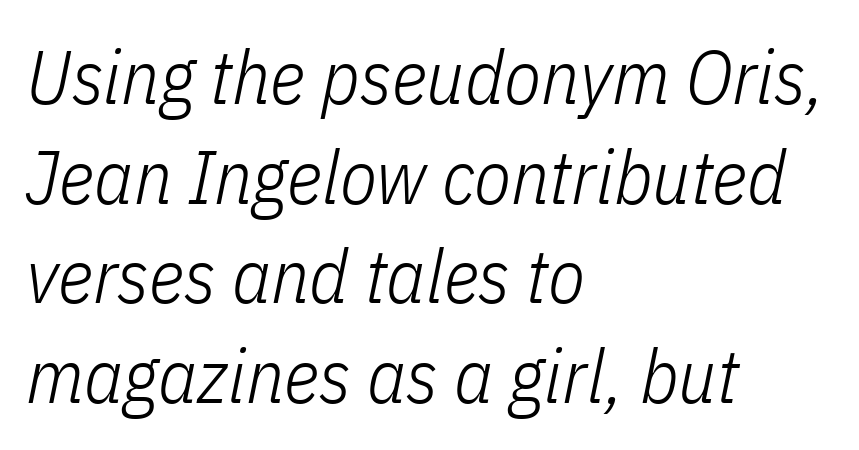
{"italic": "yes", "lean": "right", "slant_degrees": 11, "bold": "no", "weight": "light", "width": "condensed", "stroke_contrast": "low", "x_height": "medium", "monospaced": "no", "underline": "no", "align": "left", "line_spacing": "normal", "line_spacing_ratio": 1.31, "letter_spacing": "normal", "letter_spacing_em": 0.0, "glyph_px": 76}
